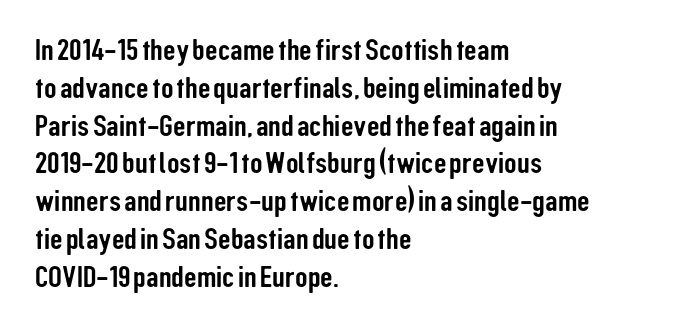
{"serif": "no", "italic": "no", "width": "condensed", "stroke_contrast": "low", "x_height": "medium", "monospaced": "no", "underline": "no", "align": "left", "line_spacing_ratio": 1.22, "letter_spacing": "normal", "letter_spacing_em": 0.0, "glyph_px": 31}
